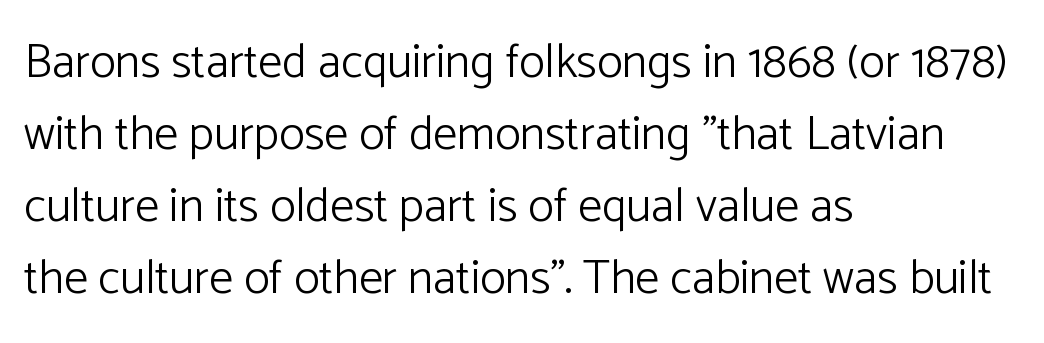
The image shows 48 px light sans-serif type, upright; set left-aligned, normal line spacing (1.5x), normal letter spacing, not underlined; low stroke contrast and a medium x-height.
